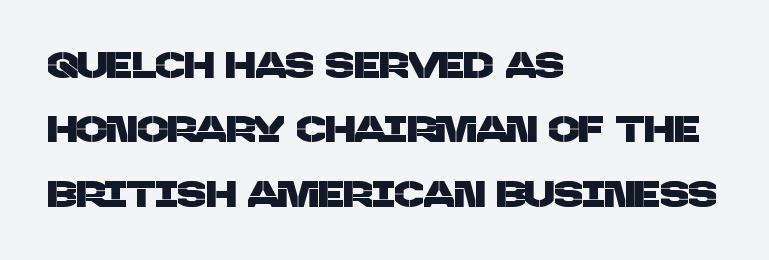
Q: Is the typeface a serif or a sans-serif typeface? A: Sans-serif.
Q: Is the text underlined? A: No.
Q: How is the paragraph aligned? A: Left-aligned.
Q: Is the spacing between letters normal or unusually wide? A: Normal.
Q: Width (condensed, normal, or wide)? A: Normal.
Q: Stroke contrast? A: Low.
Q: x-height? A: Large.
Q: Monospaced? A: No.
